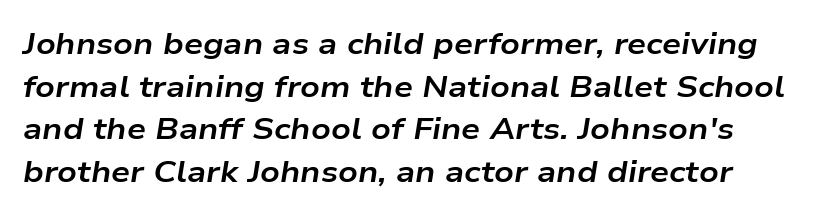
This rendering features lettering with no underline. Compared with ordinary roman type, these characters are visibly tilted. The designer left line spacing at the default. No extra tracking has been applied to these lines. Typesetter's note: full bold, strokes at maximum text heaviness. Is this a fixed-width face? No — the glyphs have proportional, varying widths.
